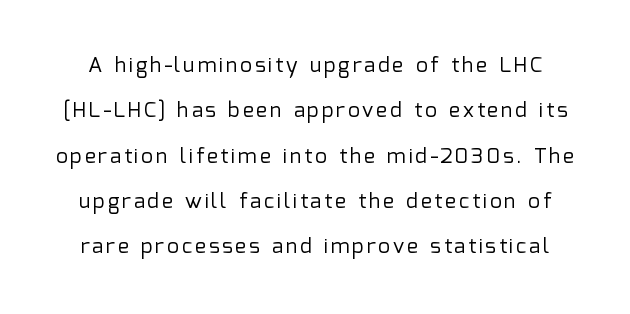
Leading: increased. The passage shown is not underscored anywhere. Nope, not italic — everything's standing straight. Stroke thickness stays within the range of a standard reading face or lighter.
